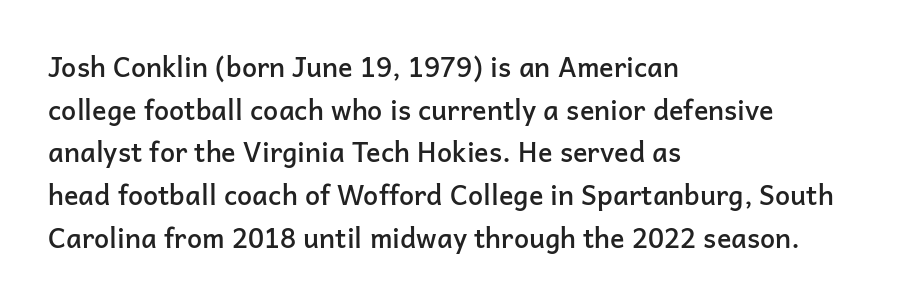
{"italic": "no", "bold": "semi", "underline": "no", "align": "left", "line_spacing": "normal", "line_spacing_ratio": 1.58, "letter_spacing": "normal", "letter_spacing_em": 0.0, "glyph_px": 27}
